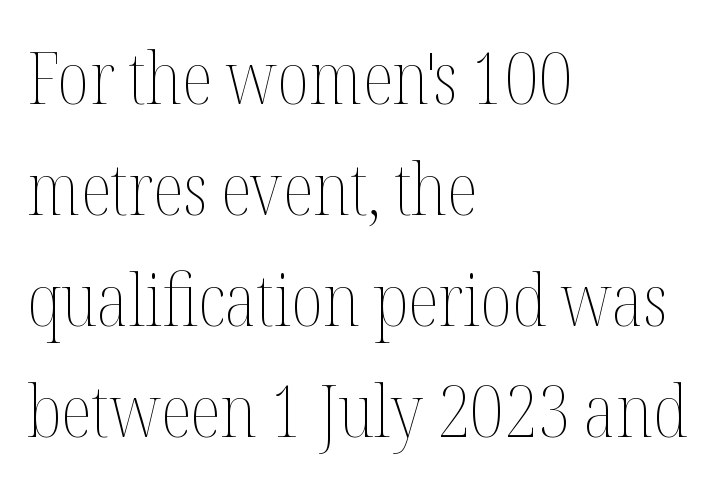
{"italic": "no", "bold": "no", "weight": "thin", "width": "condensed", "stroke_contrast": "medium", "x_height": "medium", "monospaced": "no", "underline": "no", "align": "left", "line_spacing": "normal", "line_spacing_ratio": 1.54, "letter_spacing": "normal", "letter_spacing_em": 0.0, "glyph_px": 72}
